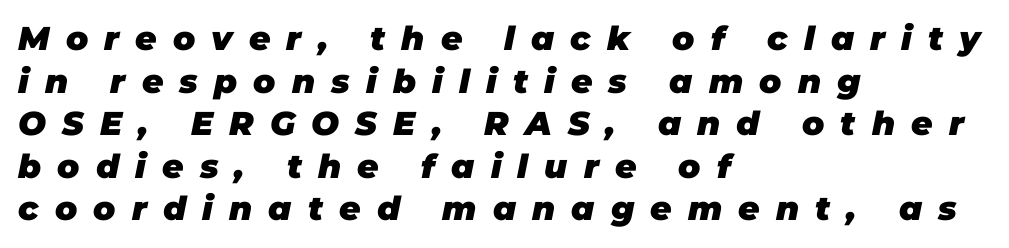
Q: Is the text bold? A: Yes.
Q: Is the text italic (slanted)? A: Yes, it leans right by about 11 degrees.
Q: Is the text underlined? A: No.
Q: How is the paragraph aligned? A: Left-aligned.
Q: Is the spacing between letters normal or unusually wide? A: Unusually wide.
Q: Is the spacing between lines tight, normal or loose? A: Normal.
Q: Width (condensed, normal, or wide)? A: Normal.
Q: Stroke contrast? A: Low.
Q: x-height? A: Large.
Q: Monospaced? A: No.
